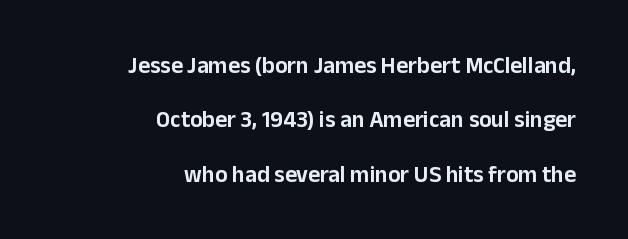
{"italic": "no", "underline": "no", "align": "right", "line_spacing": "loose", "line_spacing_ratio": 2.36, "letter_spacing": "normal", "letter_spacing_em": 0.0, "glyph_px": 23}
